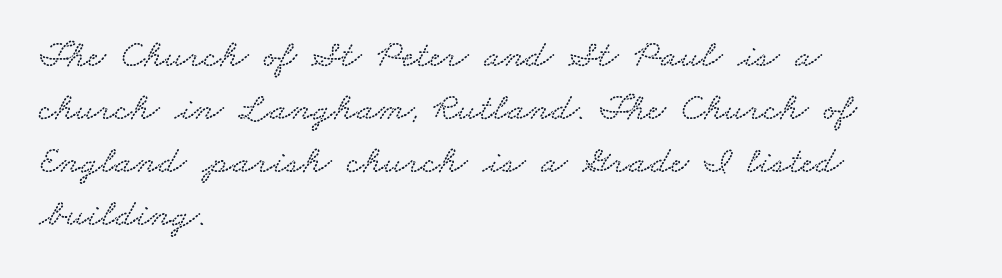
Alignment: flush left. Observe the ordinary spacing: letters are neighbours, not strangers. Reading down the column, the eye jumps a familiar distance to each next line. Spacing verdict: proportional, widths tailored to each character. The passage shown is not underscored anywhere.
